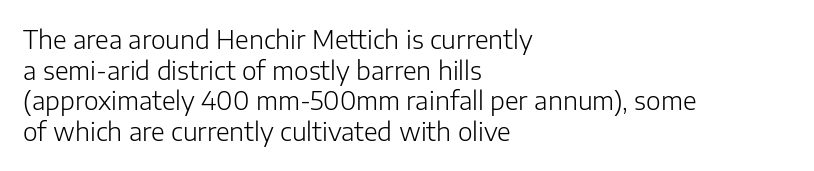
The letters look calm and open, with moderate or lighter stems. Descenders are the only things crossing below the line. Left-aligned paragraph, ragged on the right. Short note: letters normally spaced.
